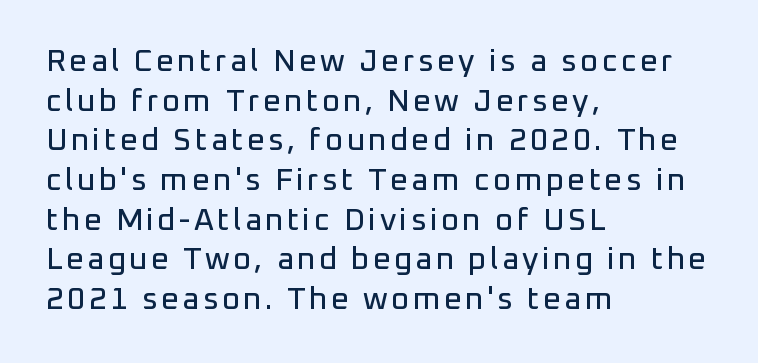
Q: Is the text italic (slanted)? A: No, it is upright.
Q: Is the typeface a serif or a sans-serif typeface? A: Sans-serif.
Q: Is the text underlined? A: No.
Q: How is the paragraph aligned? A: Left-aligned.
Q: Is the spacing between lines tight, normal or loose? A: Normal.
Q: Width (condensed, normal, or wide)? A: Normal.
Q: Stroke contrast? A: Low.
Q: x-height? A: Medium.
Q: Monospaced? A: No.
